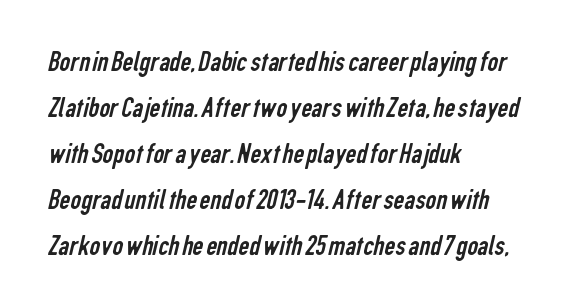
Stems here are at most as thick as an everyday book face. A normal amount of white space separates one row of letters from the next. A clean baseline with only descenders dipping below it. The letters sit at their default tracking, neither squeezed nor spread. The lines in this sample share a left origin and differ only in where they stop. Do the characters align in a grid? No, the font is proportional.
